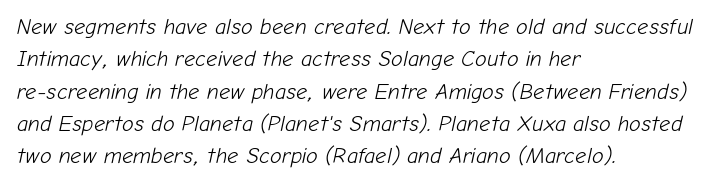
Q: Is the text bold? A: No.
Q: Is the text italic (slanted)? A: Yes, it leans right by about 12 degrees.
Q: Is the text underlined? A: No.
Q: How is the paragraph aligned? A: Left-aligned.
Q: Is the spacing between letters normal or unusually wide? A: Normal.
Q: Is the spacing between lines tight, normal or loose? A: Normal.
